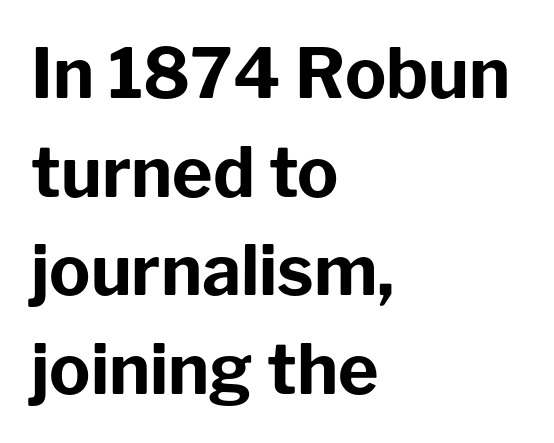
The image shows 69 px bold sans-serif type, upright; set left-aligned, normal line spacing (1.43x), normal letter spacing, not underlined; low stroke contrast and a medium x-height.
